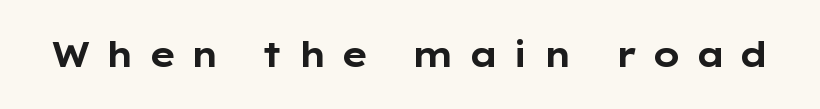
{"serif": "no", "italic": "no", "bold": "yes", "weight": "bold", "width": "wide", "stroke_contrast": "low", "x_height": "medium", "monospaced": "no", "underline": "no", "letter_spacing": "wide", "letter_spacing_em": 0.4, "glyph_px": 34}
